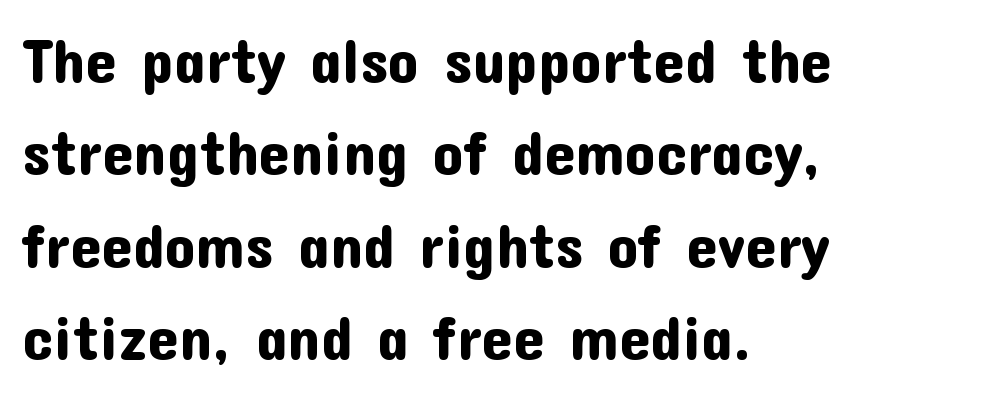
The image shows 62 px sans-serif type, upright; set left-aligned, normal line spacing (1.49x), normal letter spacing, not underlined; low stroke contrast and a medium x-height.
